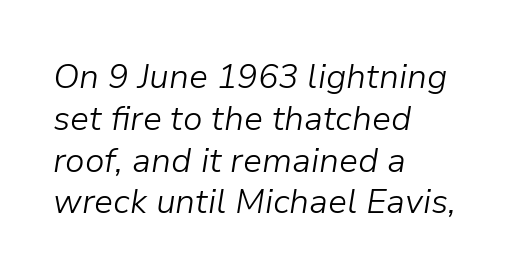
You could call the tracking neutral — neither tight nor loose. Looking at the ascenders, they clearly lean. Stems here are at most as thick as an everyday book face. The passage shown is typed in a proportional face where columns would drift. Notice how the passage keeps a crisp vertical edge on the left only.
